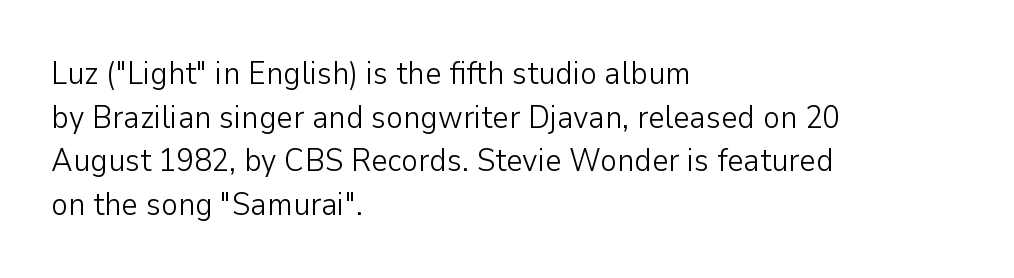
Q: Is the text bold? A: No.
Q: Is the text italic (slanted)? A: No, it is upright.
Q: Is the typeface a serif or a sans-serif typeface? A: Sans-serif.
Q: Is the text underlined? A: No.
Q: How is the paragraph aligned? A: Left-aligned.
Q: Is the spacing between letters normal or unusually wide? A: Normal.
Q: Is the spacing between lines tight, normal or loose? A: Normal.
Q: Width (condensed, normal, or wide)? A: Normal.
Q: Stroke contrast? A: Low.
Q: x-height? A: Medium.
Q: Monospaced? A: No.
